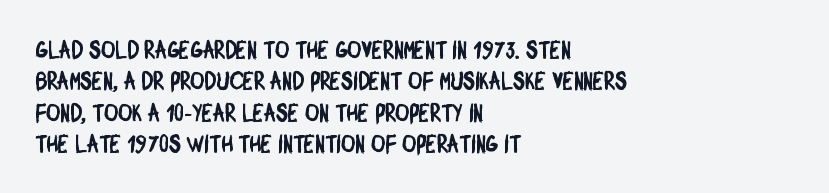
Observe the ordinary spacing: letters are neighbours, not strangers. The string is rendered with underlining switched off. Normally led — the rows are evenly, conventionally spaced. The rendering anchors every line to the left-hand side.
